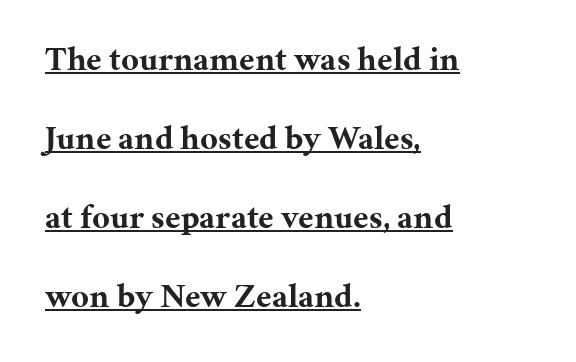
{"serif": "yes", "italic": "no", "bold": "yes", "weight": "bold", "width": "normal", "stroke_contrast": "medium", "x_height": "medium", "monospaced": "no", "underline": "yes", "align": "left", "line_spacing": "loose", "line_spacing_ratio": 2.32, "letter_spacing": "normal", "letter_spacing_em": 0.0, "glyph_px": 34}
